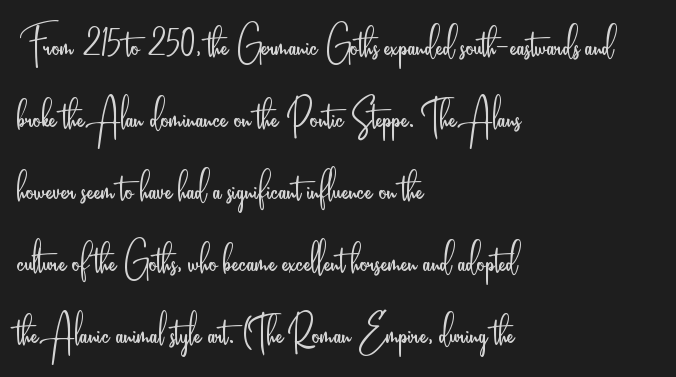
Q: Is the text bold? A: No.
Q: Is the typeface a serif or a sans-serif typeface? A: Sans-serif.
Q: Is the text underlined? A: No.
Q: How is the paragraph aligned? A: Left-aligned.
Q: Is the spacing between letters normal or unusually wide? A: Normal.
Q: Is the spacing between lines tight, normal or loose? A: Normal.
Q: Width (condensed, normal, or wide)? A: Condensed.
Q: Stroke contrast? A: Low.
Q: x-height? A: Small.
Q: Monospaced? A: No.
